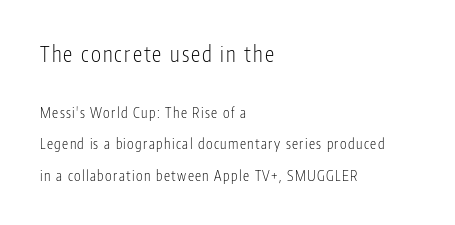
The image shows 21 px text type, upright; set left-aligned, loose line spacing (2.22x), not underlined; the first (top) block is 1.5x larger.
